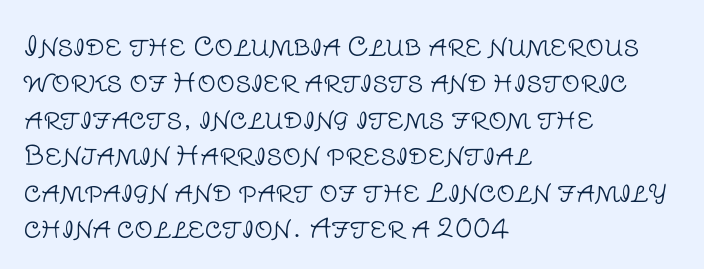
The image shows 26 px text type; set left-aligned, normal line spacing (1.4x), normal letter spacing, not underlined.
